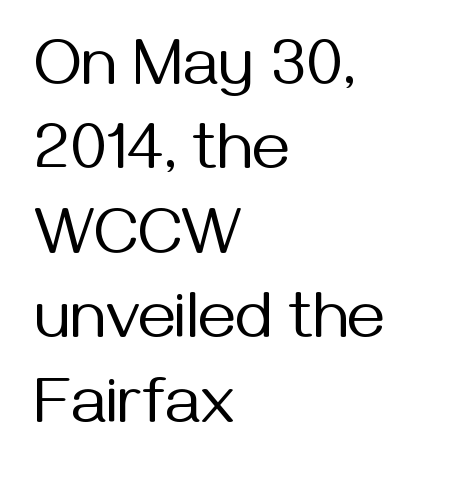
The image shows 66 px regular-weight sans-serif type, upright; set left-aligned, normal line spacing (1.28x), normal letter spacing, not underlined; medium stroke contrast and a medium x-height.
